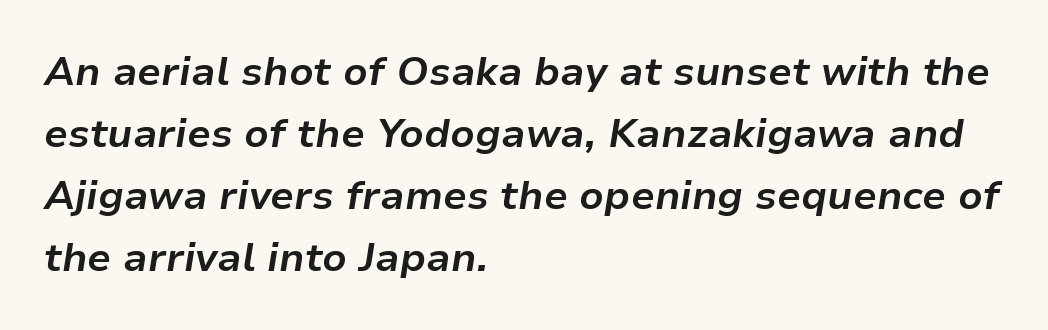
Q: Is the text bold? A: Yes.
Q: Is the text italic (slanted)? A: Yes, it leans right by about 9 degrees.
Q: Is the text underlined? A: No.
Q: How is the paragraph aligned? A: Left-aligned.
Q: Is the spacing between letters normal or unusually wide? A: Normal.
Q: Is the spacing between lines tight, normal or loose? A: Normal.
Q: Width (condensed, normal, or wide)? A: Normal.
Q: Stroke contrast? A: Low.
Q: x-height? A: Medium.
Q: Monospaced? A: No.
